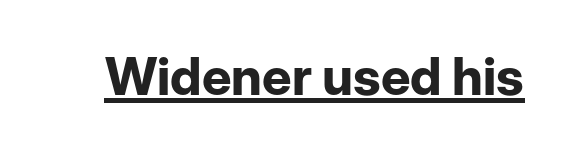
The font's upright variant was chosen for this text. Heft: maximum for text — a bold. No extra tracking has been applied to these lines. These characters rest on top of a visible drawn line.
